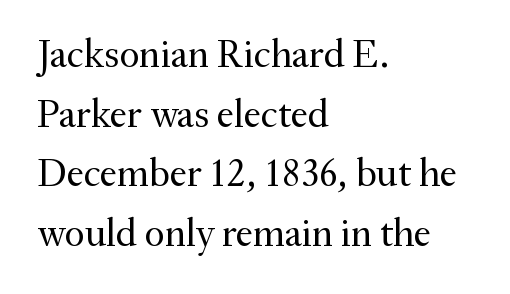
The image shows 39 px regular-weight serif type, upright; set left-aligned, normal line spacing (1.53x), normal letter spacing, not underlined; medium stroke contrast and a small x-height.
